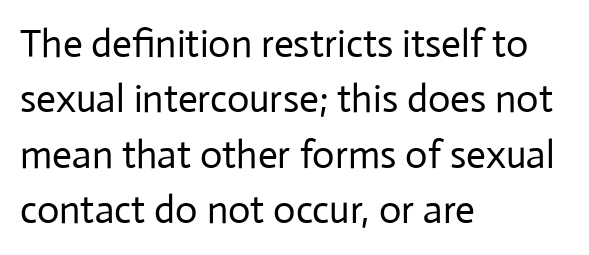
{"serif": "no", "italic": "no", "bold": "no", "weight": "regular", "width": "normal", "stroke_contrast": "low", "x_height": "medium", "monospaced": "no", "underline": "no", "align": "left", "line_spacing": "normal", "line_spacing_ratio": 1.42, "letter_spacing": "normal", "letter_spacing_em": 0.0, "glyph_px": 39}
